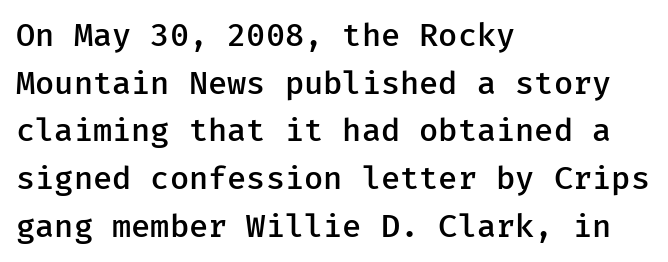
{"serif": "no", "italic": "no", "bold": "semi", "weight": "semibold", "width": "normal", "stroke_contrast": "low", "x_height": "medium", "underline": "no", "align": "left", "line_spacing": "normal", "line_spacing_ratio": 1.49, "letter_spacing": "normal", "letter_spacing_em": 0.0, "glyph_px": 32}
